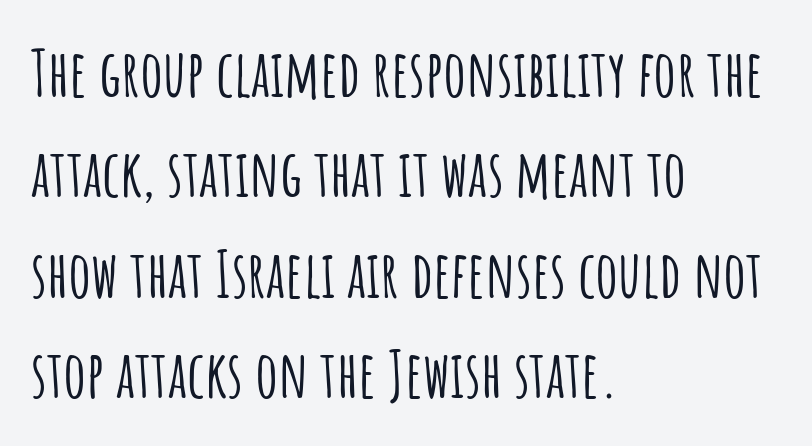
Examine the stroke ends and you'll find no serifs. Is this a fixed-width face? No — the glyphs have proportional, varying widths. Rule under the text: the space is simply empty. Summary of vertical rhythm: regular, with standard interline spacing. Quick note: not italic, upright.
